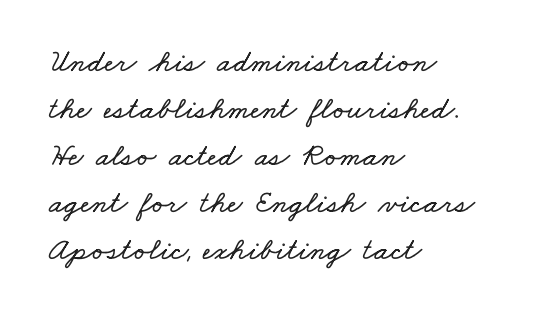
Q: Is the text underlined? A: No.
Q: How is the paragraph aligned? A: Left-aligned.
Q: Is the spacing between letters normal or unusually wide? A: Normal.
Q: Is the spacing between lines tight, normal or loose? A: Normal.
Q: Width (condensed, normal, or wide)? A: Wide.
Q: Stroke contrast? A: Low.
Q: x-height? A: Small.
Q: Monospaced? A: No.
